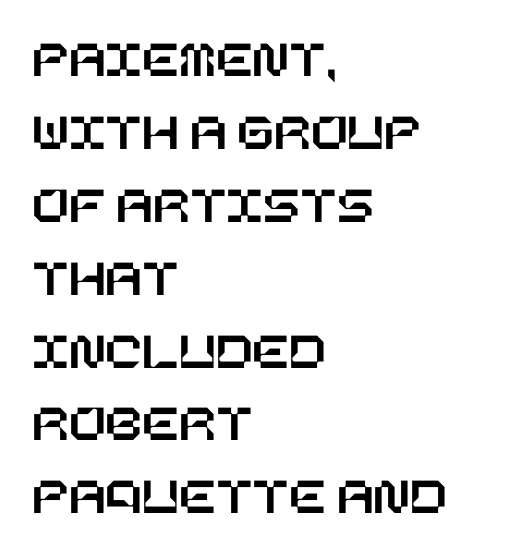
Q: Is the text italic (slanted)? A: No, it is upright.
Q: Is the text underlined? A: No.
Q: How is the paragraph aligned? A: Left-aligned.
Q: Is the spacing between letters normal or unusually wide? A: Normal.
Q: Is the spacing between lines tight, normal or loose? A: Normal.
Q: Width (condensed, normal, or wide)? A: Normal.
Q: Stroke contrast? A: Low.
Q: x-height? A: Large.
